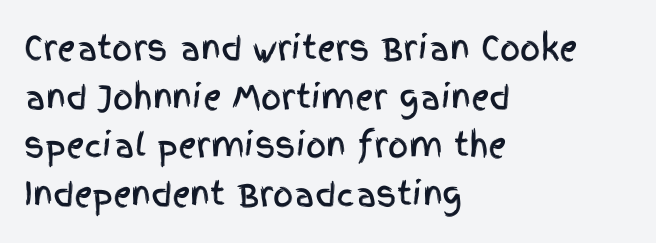
The image shows 32 px condensed sans-serif type, upright; set left-aligned, normal line spacing (1.52x), normal letter spacing, not underlined; a large x-height.
